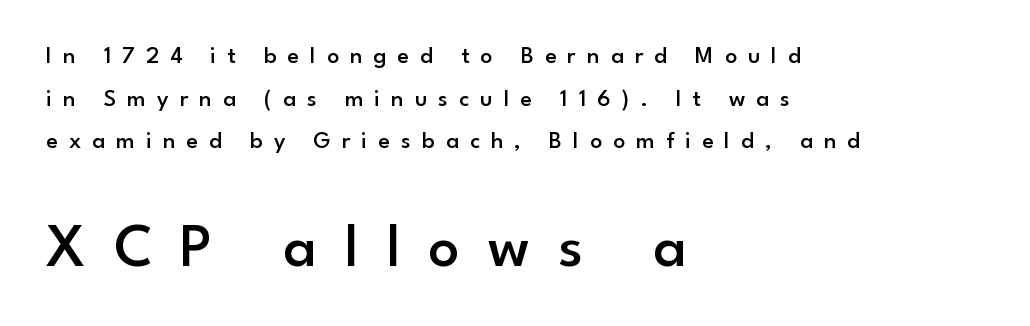
{"serif": "no", "italic": "no", "bold": "semi", "weight": "semibold", "width": "normal", "stroke_contrast": "low", "x_height": "small", "monospaced": "no", "underline": "no", "align": "left", "line_spacing_ratio": 1.78, "letter_spacing": "wide", "letter_spacing_em": 0.46, "larger_block": "second", "size_ratio": 2.54, "glyph_px": 61}
